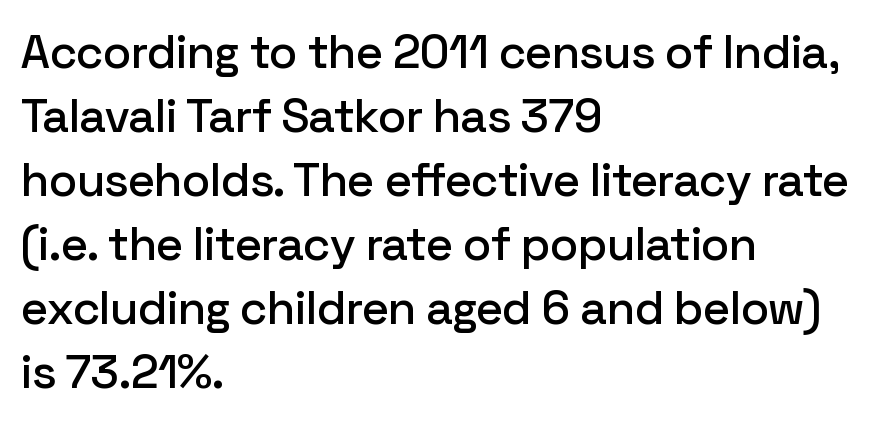
The image shows 47 px sans-serif type, upright; set left-aligned, normal line spacing (1.36x), normal letter spacing, not underlined; low stroke contrast and a medium x-height.
